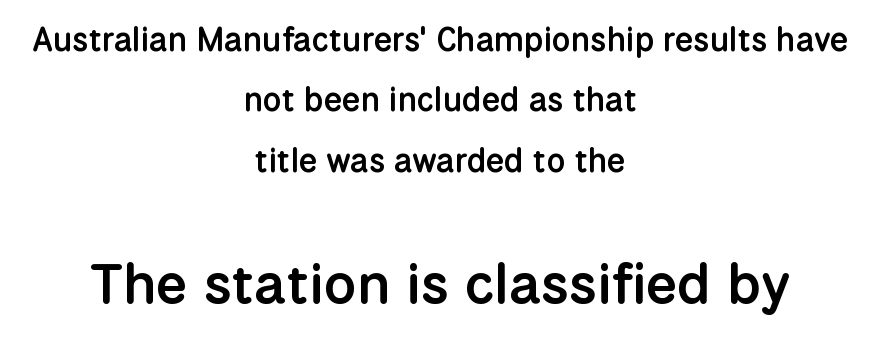
{"serif": "no", "italic": "no", "bold": "semi", "weight": "semibold", "width": "normal", "stroke_contrast": "low", "x_height": "medium", "monospaced": "no", "underline": "no", "align": "center", "line_spacing_ratio": 1.83, "letter_spacing": "normal", "letter_spacing_em": 0.0, "larger_block": "second", "size_ratio": 1.73, "glyph_px": 57}
